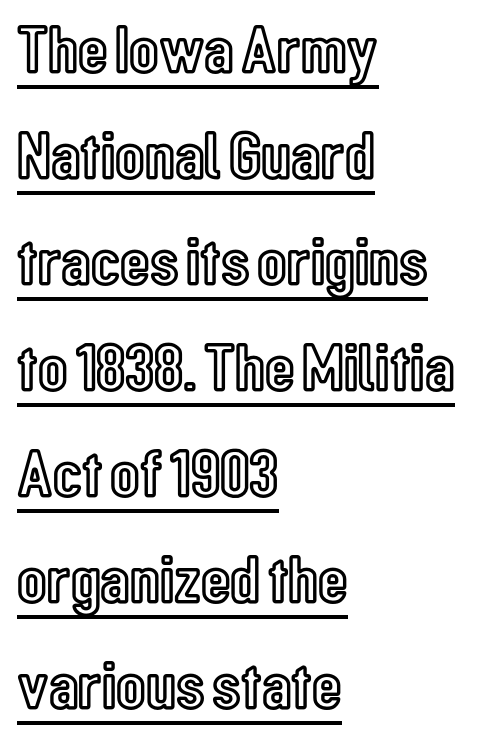
{"italic": "no", "width": "condensed", "x_height": "medium", "monospaced": "no", "underline": "yes", "align": "left", "line_spacing": "normal", "line_spacing_ratio": 1.56, "letter_spacing": "normal", "letter_spacing_em": 0.0, "glyph_px": 68}
